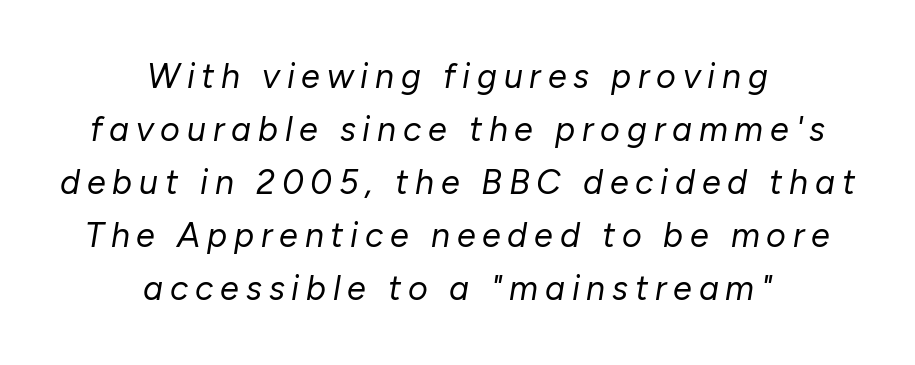
This rendering uses center alignment, leaving both contours irregular but symmetric. Stem width sits at or under what a default text font uses. Would a proofreader flag this as italicized? Yes. Letters rest on an invisible, unmarked baseline. Interline gaps are of average width in this sample.
